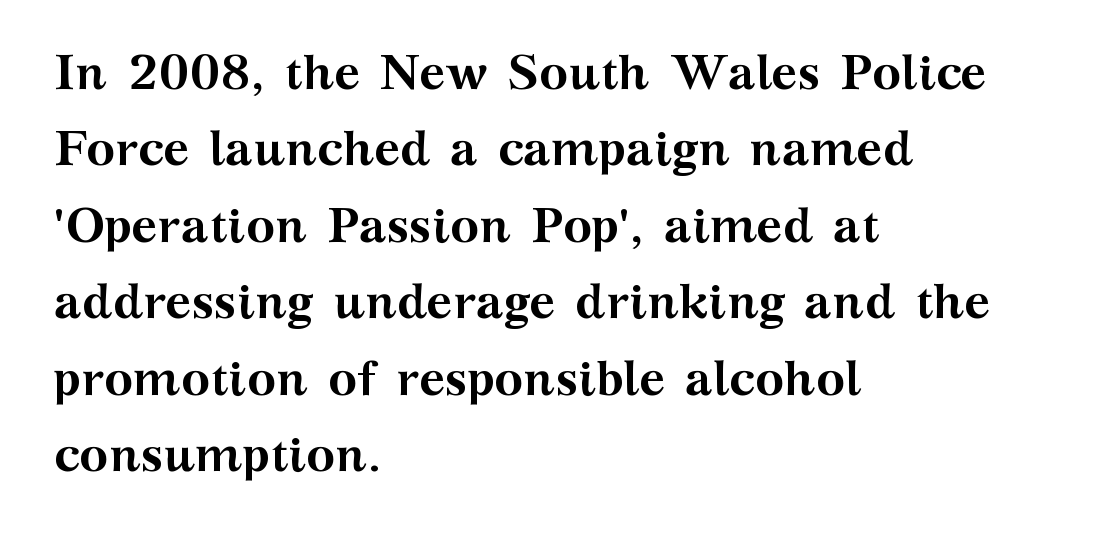
{"serif": "yes", "italic": "no", "bold": "yes", "weight": "semibold", "width": "wide", "stroke_contrast": "medium", "x_height": "medium", "monospaced": "no", "underline": "no", "align": "left", "line_spacing": "normal", "line_spacing_ratio": 1.56, "letter_spacing": "normal", "letter_spacing_em": 0.0, "glyph_px": 49}
